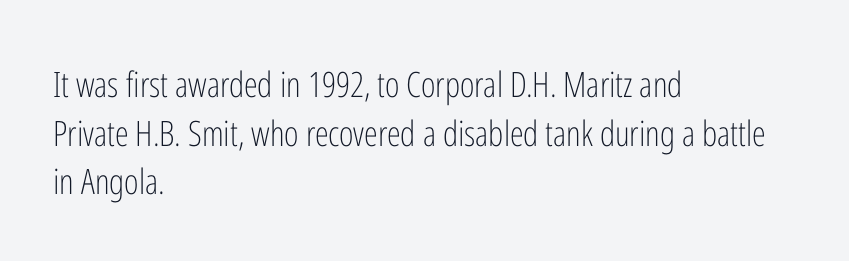
Q: Is the text bold? A: No.
Q: Is the text italic (slanted)? A: No, it is upright.
Q: Is the typeface a serif or a sans-serif typeface? A: Sans-serif.
Q: Is the text underlined? A: No.
Q: How is the paragraph aligned? A: Left-aligned.
Q: Is the spacing between letters normal or unusually wide? A: Normal.
Q: Is the spacing between lines tight, normal or loose? A: Normal.
Q: Width (condensed, normal, or wide)? A: Condensed.
Q: Stroke contrast? A: Low.
Q: x-height? A: Medium.
Q: Monospaced? A: No.
